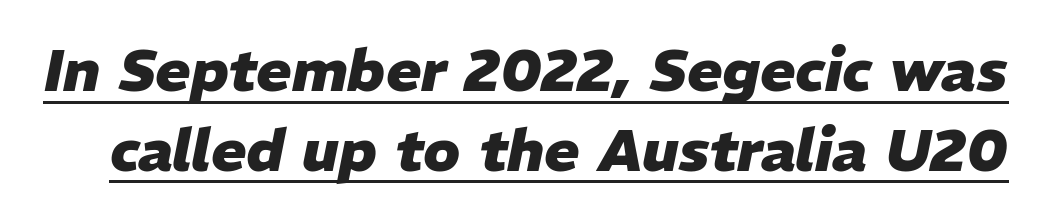
The image shows 59 px heavy type, italic (leaning right); set normal line spacing (1.35x), normal letter spacing, underlined; low stroke contrast and a medium x-height.
